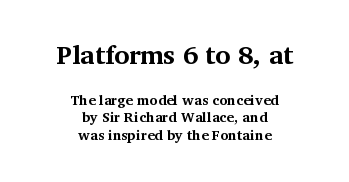
{"italic": "no", "bold": "yes", "underline": "no", "align": "center", "line_spacing_ratio": 1.24, "letter_spacing": "normal", "letter_spacing_em": 0.0, "larger_block": "first", "size_ratio": 1.86, "glyph_px": 26}
